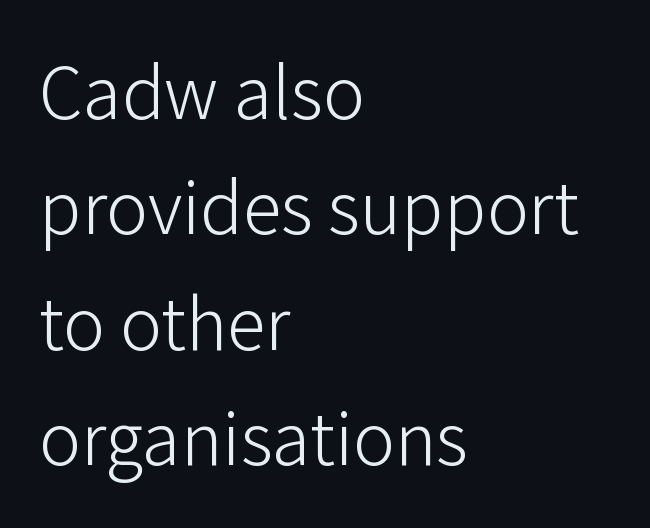
{"serif": "no", "italic": "no", "bold": "no", "weight": "light", "width": "normal", "stroke_contrast": "low", "x_height": "medium", "monospaced": "no", "underline": "no", "align": "left", "line_spacing": "normal", "line_spacing_ratio": 1.48, "letter_spacing": "normal", "letter_spacing_em": 0.0, "glyph_px": 78}
